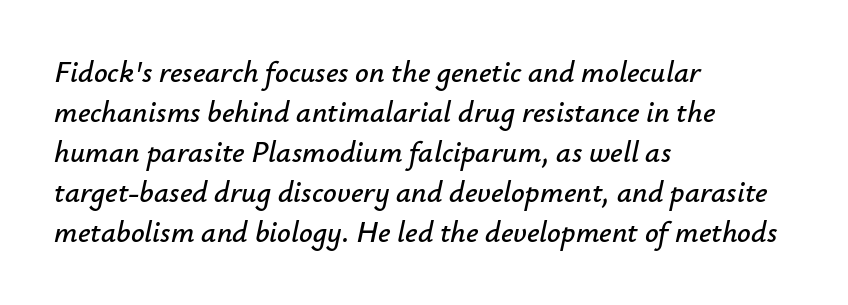
{"italic": "yes", "lean": "right", "slant_degrees": 12, "width": "normal", "stroke_contrast": "low", "x_height": "small", "monospaced": "no", "underline": "no", "align": "left", "line_spacing": "normal", "line_spacing_ratio": 1.33, "letter_spacing": "normal", "letter_spacing_em": 0.0, "glyph_px": 30}
